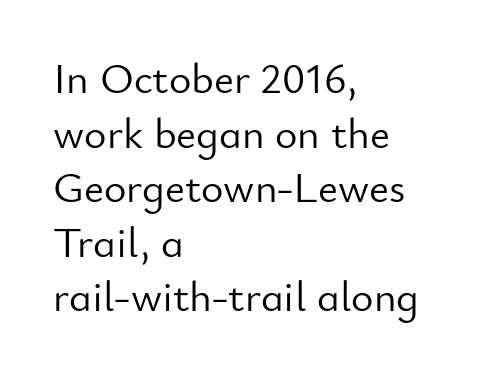
Is this a sans? Yes — the strokes have no serifs. Rendered with straight, roman letterforms. Stroke mass is kept to a normal reading level or below. Plain, unruled lines of type.
